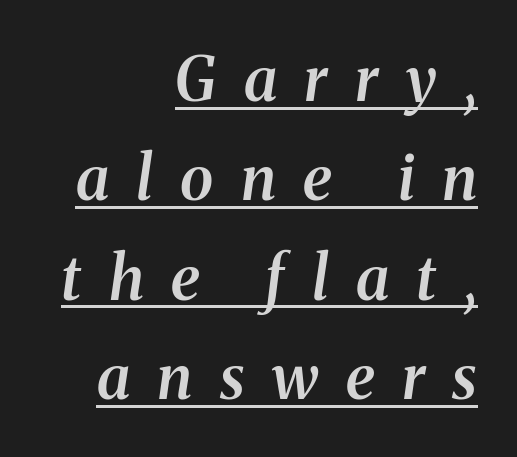
{"serif": "yes", "italic": "yes", "lean": "right", "slant_degrees": 8, "bold": "semi", "weight": "semibold", "width": "normal", "stroke_contrast": "medium", "x_height": "medium", "monospaced": "no", "underline": "yes", "align": "right", "line_spacing": "normal", "line_spacing_ratio": 1.63, "letter_spacing": "wide", "letter_spacing_em": 0.45, "glyph_px": 61}
